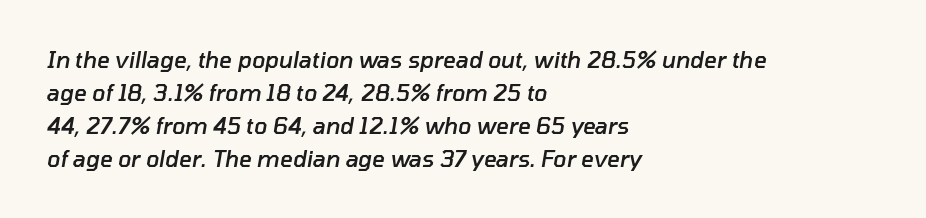
The image shows 22 px text type, italic (leaning right); set left-aligned, normal line spacing (1.5x), normal letter spacing, not underlined.
